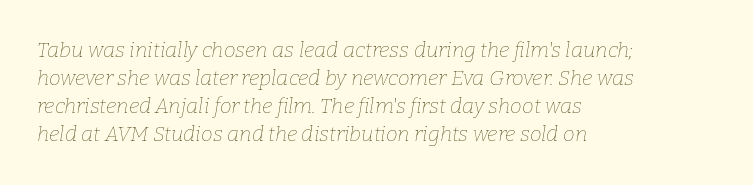
The image shows 21 px text type, italic (leaning right); set left-aligned, normal line spacing (1.34x), normal letter spacing, not underlined.
